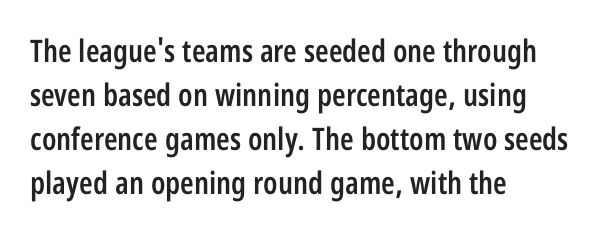
Here the designer chose a conventional face with non-uniform glyph widths. Line starts are locked; line ends wander. Nope, not italic — everything's standing straight. Vertical spacing — default. Plain, unruled lines of type. As a designer I'd log this as weight 600, semibold.
